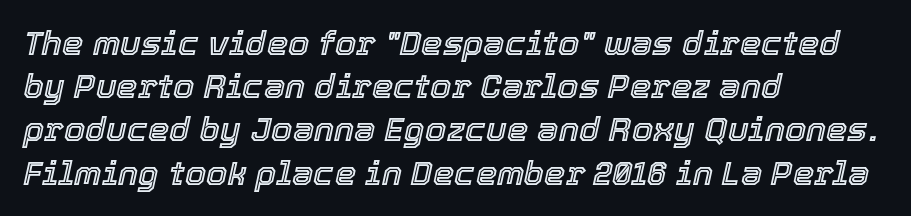
The image shows 34 px text type, italic (leaning right); set left-aligned, normal line spacing (1.27x), normal letter spacing, not underlined; a medium x-height.
